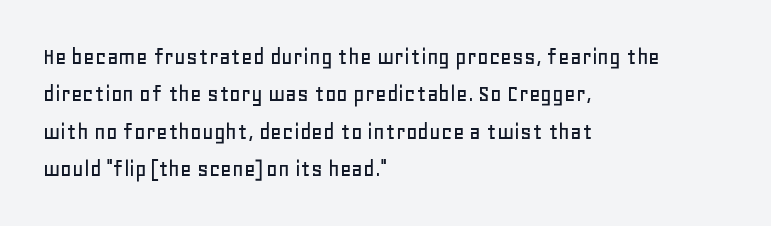
The rendering anchors every line to the left-hand side. The vertical gap from one line to the next is medium. The letterforms sit shoulder to shoulder at normal distance. Lines of text with bare space underneath. This is roman type, the default non-slanted kind.
